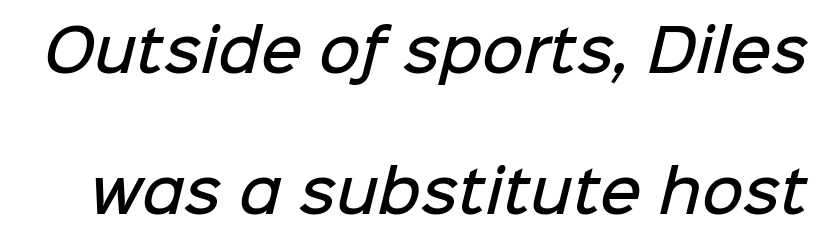
Character widths vary here, with narrow letters taking less room than wide ones. Letters rest on an invisible, unmarked baseline. What's the leading like? Stretched, with rows far apart. The letters carry no serifs — their stems end cleanly without finishing strokes.
